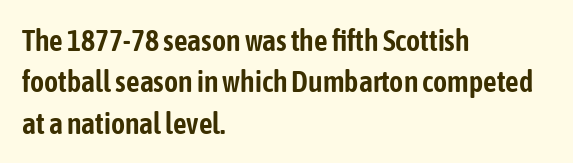
{"serif": "no", "italic": "no", "width": "condensed", "stroke_contrast": "low", "x_height": "medium", "monospaced": "no", "underline": "no", "align": "left", "line_spacing": "normal", "line_spacing_ratio": 1.38, "letter_spacing": "normal", "letter_spacing_em": 0.0, "glyph_px": 30}
